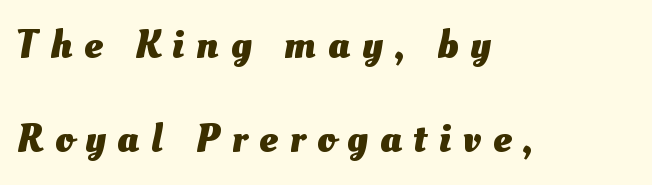
Regarding leading, the lines here are spaced well apart. Lines of text with bare space underneath. Here the designer chose a conventional face with non-uniform glyph widths. Teacher's note: observe the even left margin — that is flush-left alignment.
